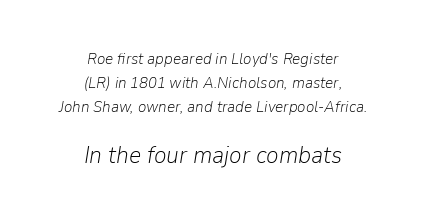
{"italic": "yes", "lean": "right", "slant_degrees": 9, "bold": "no", "underline": "no", "align": "center", "line_spacing": "normal", "line_spacing_ratio": 1.5, "letter_spacing": "normal", "letter_spacing_em": 0.0, "larger_block": "second", "size_ratio": 1.5, "glyph_px": 24}
